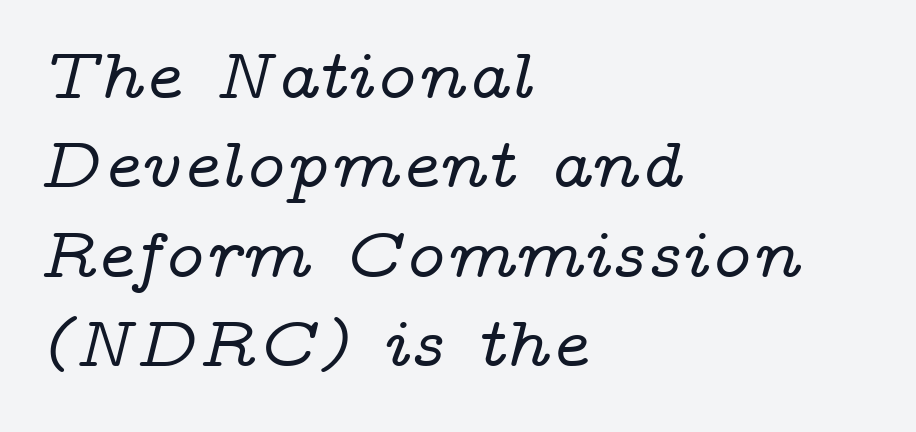
The image shows 72 px wide serif type, italic (leaning right); set left-aligned, line spacing 1.24x, normal letter spacing, not underlined; low stroke contrast and a medium x-height.
